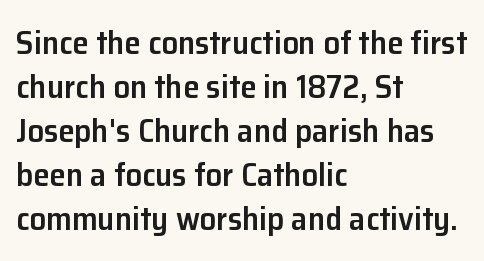
As a designer I'd log this as weight 600, semibold. Varying glyph widths throughout — classic text-font behaviour. Is this a sans? Yes — the strokes have no serifs. Honestly, the letter spacing is just normal — you wouldn't notice it. The string is rendered with underlining switched off.
